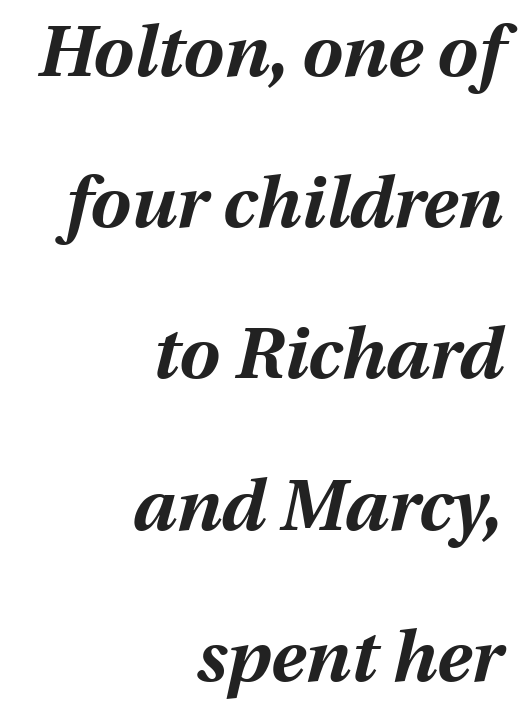
The image shows 72 px bold type, italic (leaning right); set right-aligned, loose line spacing (2.1x), normal letter spacing, not underlined; medium stroke contrast and a medium x-height.
